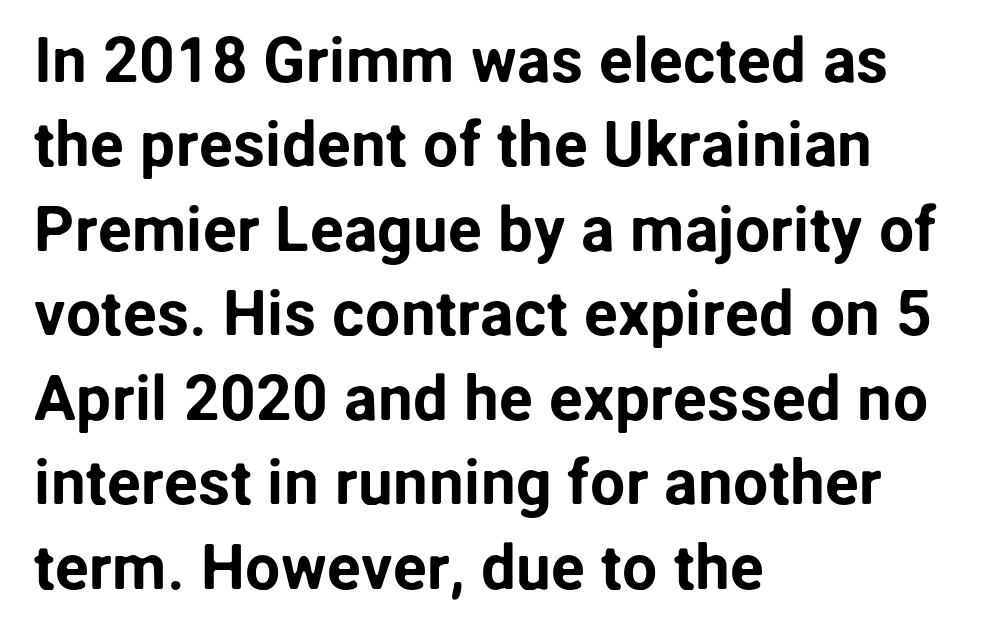
{"serif": "no", "italic": "no", "width": "normal", "stroke_contrast": "low", "x_height": "medium", "monospaced": "no", "underline": "no", "align": "left", "line_spacing": "normal", "line_spacing_ratio": 1.34, "letter_spacing": "normal", "letter_spacing_em": 0.0, "glyph_px": 63}
